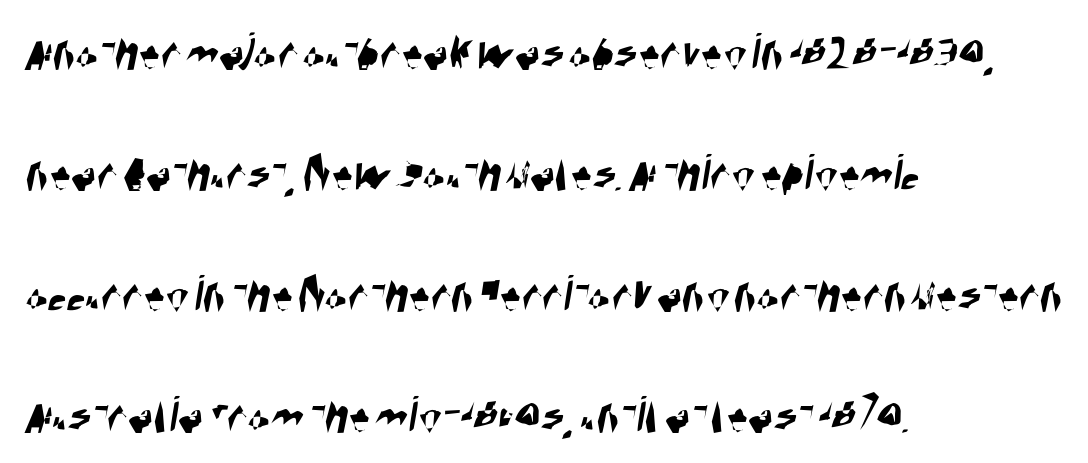
Glance below the letters and you will spot only blank space. Proportional: the letters do not fall into vertical columns. Loosely led — the rows are spread out. Unlike a traditional serif, this face leaves its strokes unadorned. The horizontal fit of the characters is conventional and even.
